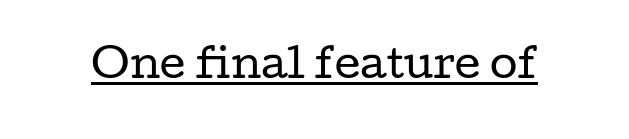
Check the space under the baseline: a stroke is drawn there. Note the varied advance widths — an 'i' is clearly narrower than an 'm'. The letters carry serifs — small finishing strokes at the ends of their stems. Standard letterfit; no display-style spreading of the glyphs. The strokes are not fattened; the text isn't bold. This sample uses an upright cut, with every glyph sitting square on the baseline.
